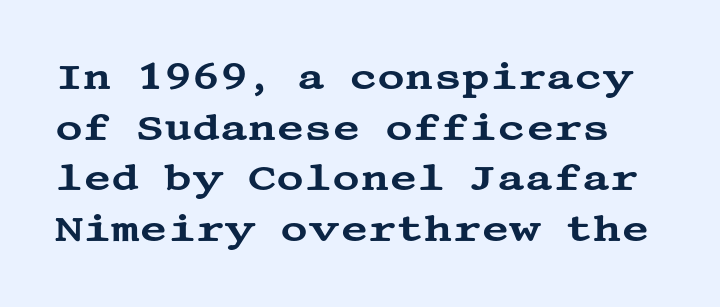
The image shows 38 px wide serif type, upright; set normal line spacing (1.33x), normal letter spacing, not underlined; medium stroke contrast and a large x-height.
